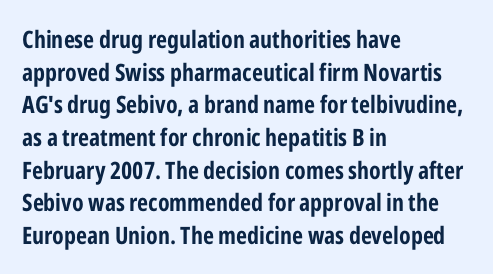
Q: Is the text italic (slanted)? A: No, it is upright.
Q: Is the text underlined? A: No.
Q: How is the paragraph aligned? A: Left-aligned.
Q: Is the spacing between letters normal or unusually wide? A: Normal.
Q: Is the spacing between lines tight, normal or loose? A: Normal.
